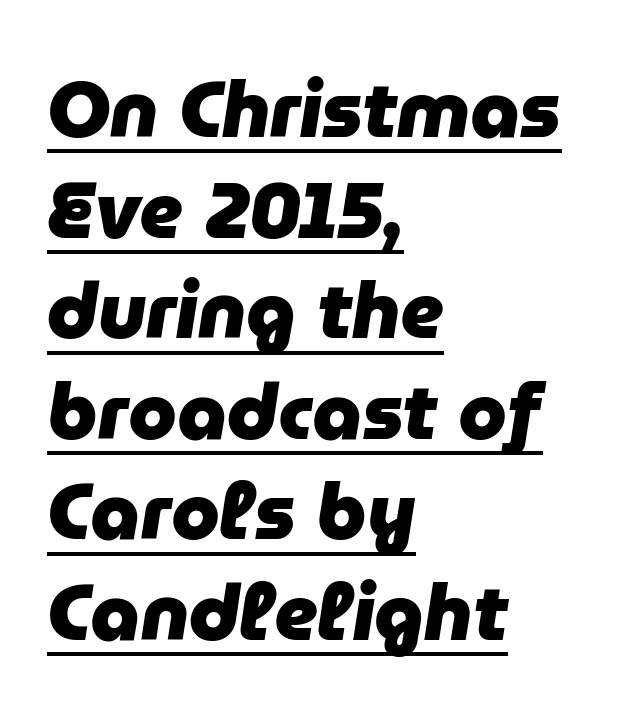
The image shows 78 px heavy type, italic (leaning right); set left-aligned, normal line spacing (1.29x), normal letter spacing, underlined; low stroke contrast and a medium x-height.
